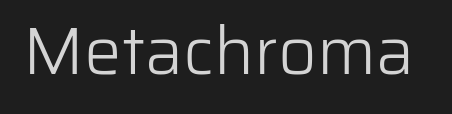
The font is comparable to plain body text, perhaps lighter. Underline: absent. A sans-serif font was chosen for this passage. This is the regular roman posture of the typeface.
